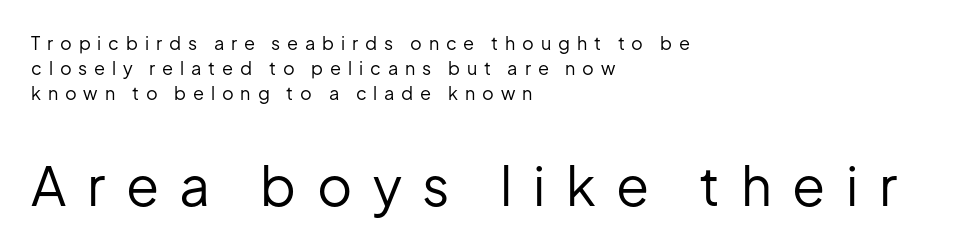
{"serif": "no", "italic": "no", "bold": "no", "weight": "regular", "width": "normal", "stroke_contrast": "low", "x_height": "medium", "monospaced": "no", "underline": "no", "align": "left", "line_spacing": "normal", "line_spacing_ratio": 1.38, "letter_spacing": "wide", "letter_spacing_em": 0.38, "larger_block": "second", "size_ratio": 3.0, "glyph_px": 54}
